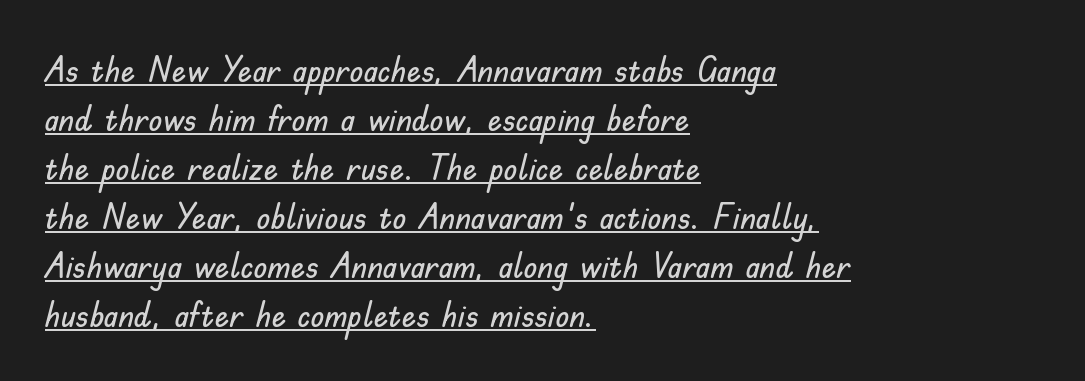
One glance says typical: line gaps are just what's usual. The rendering shows plain stroke endings on the letterforms — a sans-serif design. The specimen includes a rule beneath the text block's lines. These lines are rendered in a variable-pitch font.
